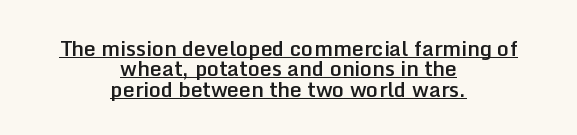
{"italic": "no", "bold": "semi", "underline": "yes", "align": "center", "line_spacing": "tight", "line_spacing_ratio": 0.97, "letter_spacing": "normal", "letter_spacing_em": 0.0, "glyph_px": 21}
